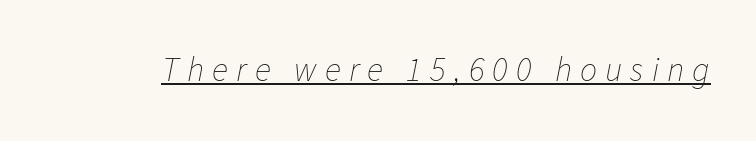
{"italic": "yes", "lean": "right", "slant_degrees": 11, "bold": "no", "weight": "thin", "width": "normal", "stroke_contrast": "low", "x_height": "medium", "monospaced": "no", "underline": "yes", "letter_spacing": "wide", "letter_spacing_em": 0.24, "glyph_px": 34}
